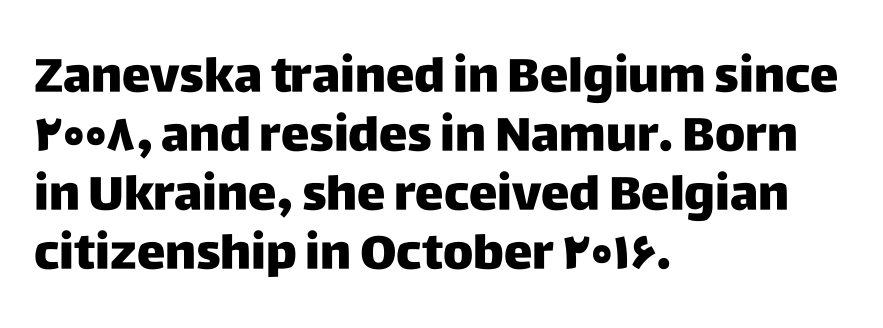
{"serif": "no", "italic": "no", "width": "normal", "stroke_contrast": "low", "x_height": "large", "monospaced": "no", "underline": "no", "align": "left", "line_spacing_ratio": 1.23, "letter_spacing": "normal", "letter_spacing_em": 0.0, "glyph_px": 48}
